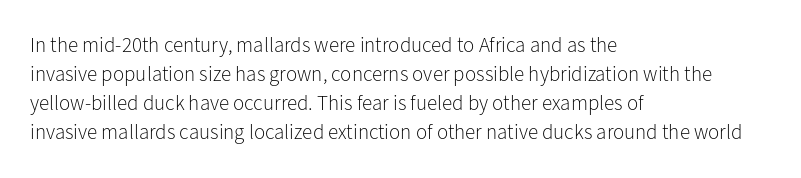
Q: Is the text bold? A: No.
Q: Is the text italic (slanted)? A: No, it is upright.
Q: Is the text underlined? A: No.
Q: How is the paragraph aligned? A: Left-aligned.
Q: Is the spacing between letters normal or unusually wide? A: Normal.
Q: Is the spacing between lines tight, normal or loose? A: Normal.
